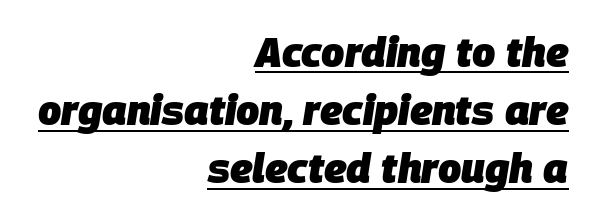
Q: Is the text bold? A: Yes.
Q: Is the text italic (slanted)? A: Yes, it leans right by about 9 degrees.
Q: Is the text underlined? A: Yes.
Q: How is the paragraph aligned? A: Right-aligned.
Q: Is the spacing between letters normal or unusually wide? A: Normal.
Q: Is the spacing between lines tight, normal or loose? A: Normal.
Q: Width (condensed, normal, or wide)? A: Normal.
Q: Stroke contrast? A: Low.
Q: x-height? A: Large.
Q: Monospaced? A: No.
